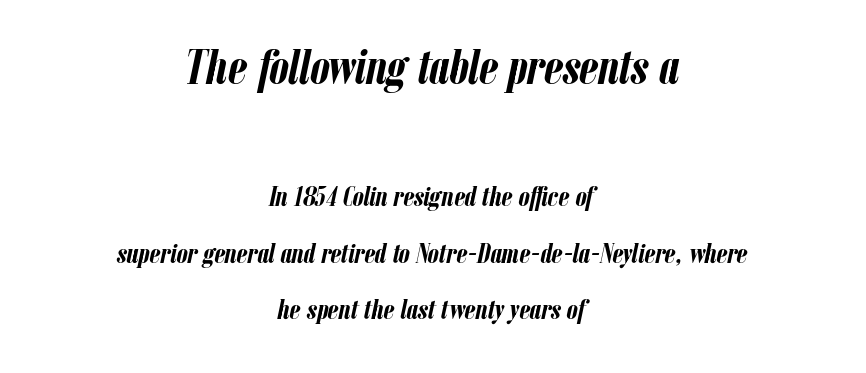
The image shows 49 px semibold, condensed type, italic (leaning right); set centered, loose line spacing (2.02x), normal letter spacing, not underlined; the first (top) block is 1.75x larger; low stroke contrast and a medium x-height.
